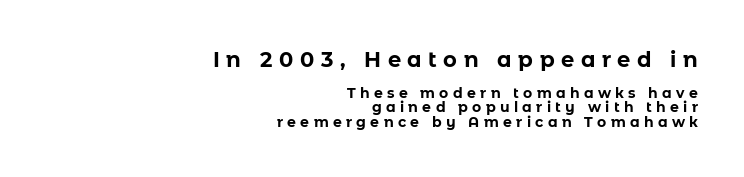
Q: Is the text bold? A: Yes.
Q: Is the text italic (slanted)? A: No, it is upright.
Q: Is the text underlined? A: No.
Q: How is the paragraph aligned? A: Right-aligned.
Q: Is the spacing between letters normal or unusually wide? A: Unusually wide.
Q: Is the spacing between lines tight, normal or loose? A: Tight.
Q: Which block of text is set in a larger size, the first (top) or the second (bottom)? A: The first (top) one.
